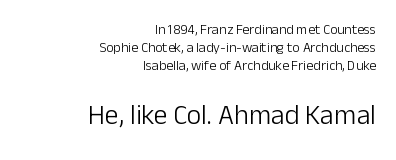
The image shows 28 px light sans-serif type, upright; set right-aligned, normal line spacing (1.28x), normal letter spacing, not underlined; the second (bottom) block is 2.0x larger; low stroke contrast and a medium x-height.
